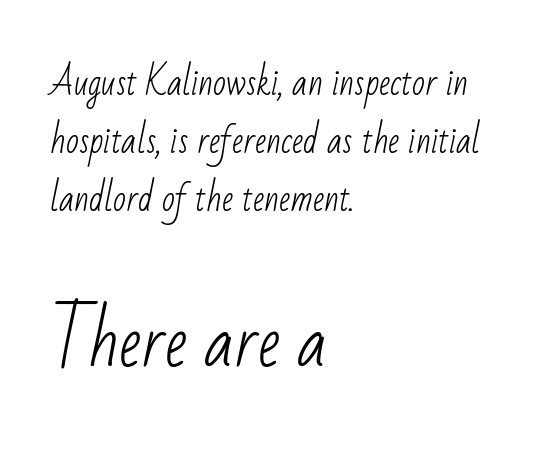
Q: Is the text bold? A: No.
Q: Is the typeface a serif or a sans-serif typeface? A: Sans-serif.
Q: Is the text underlined? A: No.
Q: How is the paragraph aligned? A: Left-aligned.
Q: Is the spacing between letters normal or unusually wide? A: Normal.
Q: Is the spacing between lines tight, normal or loose? A: Normal.
Q: Which block of text is set in a larger size, the first (top) or the second (bottom)? A: The second (bottom) one.
Q: Width (condensed, normal, or wide)? A: Condensed.
Q: Stroke contrast? A: Low.
Q: x-height? A: Small.
Q: Monospaced? A: No.
